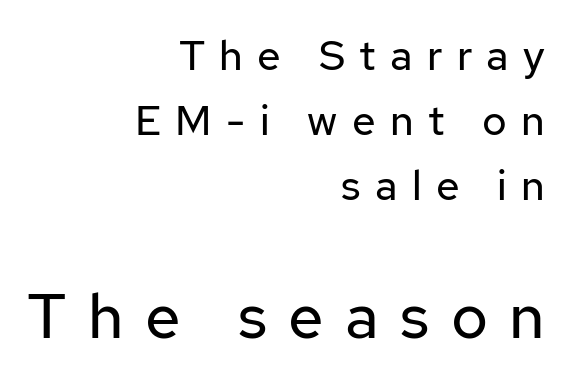
Q: Is the text bold? A: No.
Q: Is the text italic (slanted)? A: No, it is upright.
Q: Is the typeface a serif or a sans-serif typeface? A: Sans-serif.
Q: Is the text underlined? A: No.
Q: How is the paragraph aligned? A: Right-aligned.
Q: Is the spacing between letters normal or unusually wide? A: Unusually wide.
Q: Is the spacing between lines tight, normal or loose? A: Normal.
Q: Which block of text is set in a larger size, the first (top) or the second (bottom)? A: The second (bottom) one.
Q: Width (condensed, normal, or wide)? A: Normal.
Q: Stroke contrast? A: Low.
Q: x-height? A: Medium.
Q: Monospaced? A: No.
